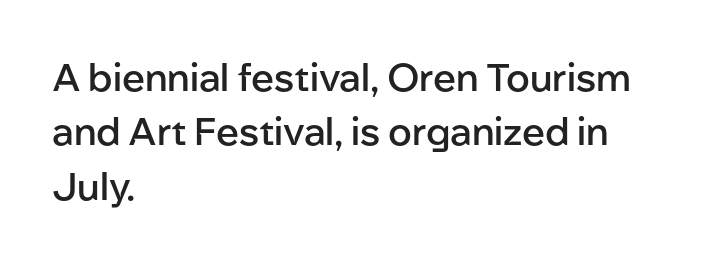
{"serif": "no", "italic": "no", "bold": "semi", "weight": "semibold", "width": "normal", "stroke_contrast": "low", "x_height": "medium", "monospaced": "no", "underline": "no", "align": "left", "line_spacing": "normal", "line_spacing_ratio": 1.43, "letter_spacing": "normal", "letter_spacing_em": 0.0, "glyph_px": 38}
